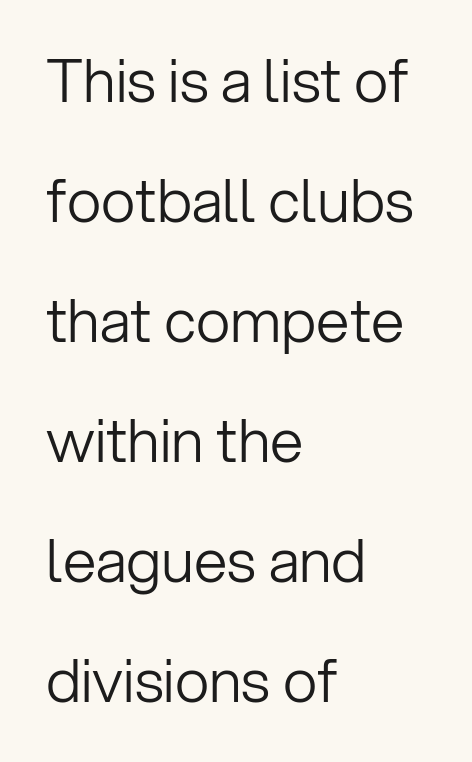
Any mark beneath the type? The region is blank. This sample uses an upright cut, with every glyph sitting square on the baseline. Character widths vary here, with narrow letters taking less room than wide ones. Nothing unusual about the tracking: characters are spaced as the font intends. Serif or sans? Sans — the stroke terminals are bare. The strokes carry an ordinary text weight at most.
